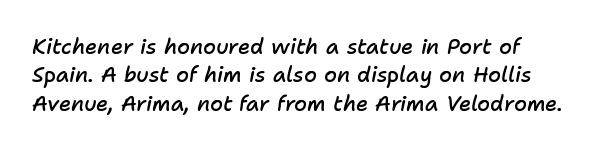
Bold? Not quite — semibold, heavier than regular but stopping short. Descenders hang freely into open space. One glance says typical: line gaps are just what's usual. The letters sit at their default tracking, neither squeezed nor spread. The specimen reads as italic at a glance.
